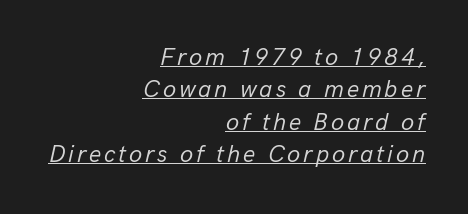
The image shows 24 px text type, italic (leaning right); set right-aligned, normal line spacing (1.35x), underlined.
